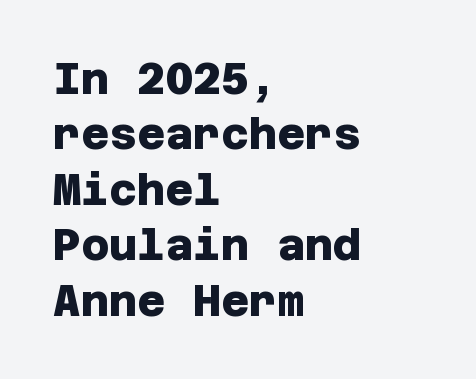
Q: Is the text bold? A: Yes.
Q: Is the typeface a serif or a sans-serif typeface? A: Sans-serif.
Q: Is the text underlined? A: No.
Q: How is the paragraph aligned? A: Left-aligned.
Q: Is the spacing between letters normal or unusually wide? A: Normal.
Q: Is the spacing between lines tight, normal or loose? A: Normal.
Q: Width (condensed, normal, or wide)? A: Normal.
Q: Stroke contrast? A: Low.
Q: x-height? A: Large.
